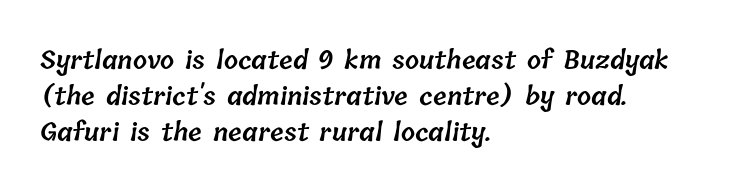
Q: Is the text bold? A: Semi-bold.
Q: Is the text underlined? A: No.
Q: How is the paragraph aligned? A: Left-aligned.
Q: Is the spacing between letters normal or unusually wide? A: Normal.
Q: Is the spacing between lines tight, normal or loose? A: Normal.
